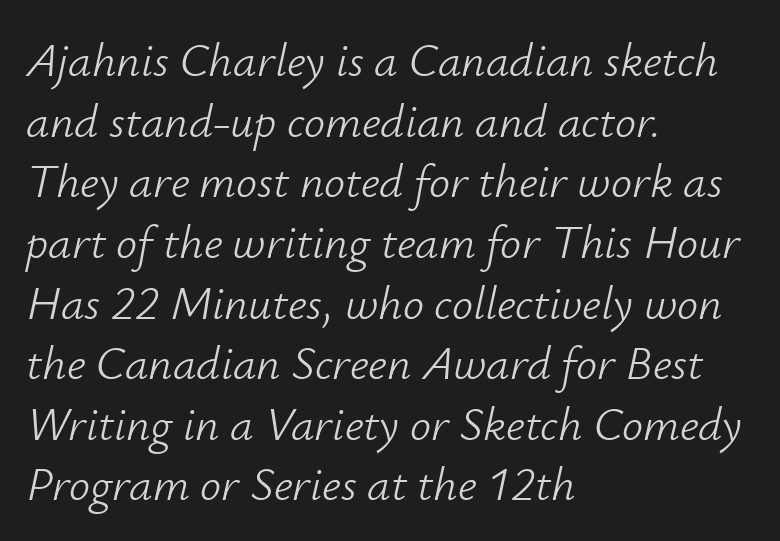
{"italic": "yes", "lean": "right", "slant_degrees": 12, "bold": "no", "weight": "light", "width": "normal", "stroke_contrast": "low", "x_height": "small", "monospaced": "no", "underline": "no", "align": "left", "line_spacing": "normal", "line_spacing_ratio": 1.29, "letter_spacing": "normal", "letter_spacing_em": 0.0, "glyph_px": 47}
